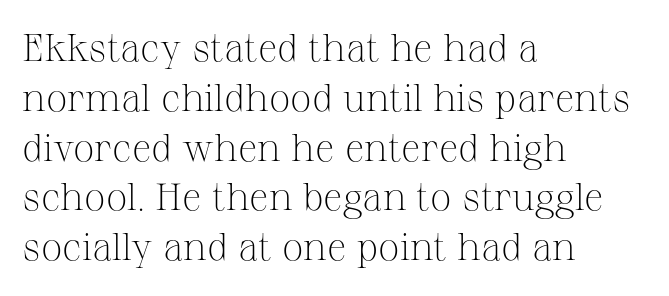
Q: Is the text bold? A: No.
Q: Is the text italic (slanted)? A: No, it is upright.
Q: Is the typeface a serif or a sans-serif typeface? A: Serif.
Q: Is the text underlined? A: No.
Q: How is the paragraph aligned? A: Left-aligned.
Q: Is the spacing between letters normal or unusually wide? A: Normal.
Q: Is the spacing between lines tight, normal or loose? A: Normal.
Q: Width (condensed, normal, or wide)? A: Normal.
Q: Stroke contrast? A: Medium.
Q: x-height? A: Medium.
Q: Monospaced? A: No.
